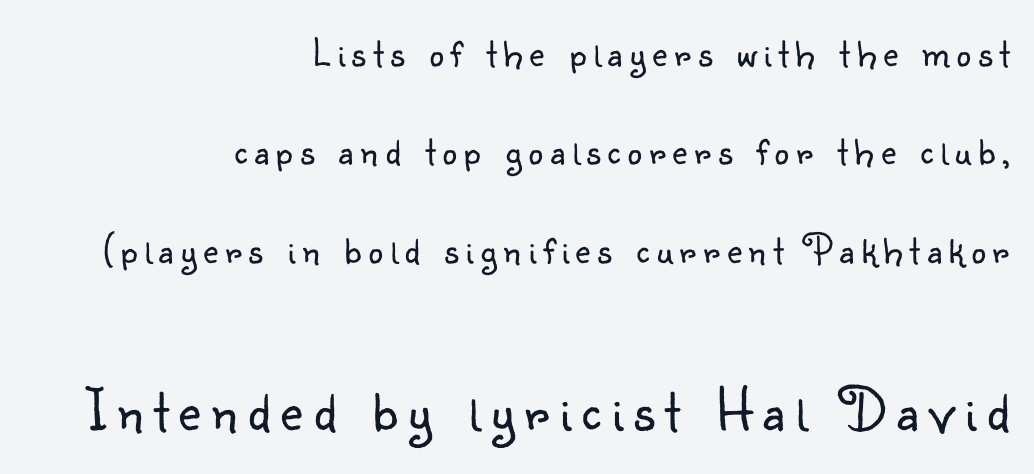
Vertical strokes here are truly vertical. Here the designer chose a conventional face with non-uniform glyph widths. Horizontally, the lines are justified to the trailing edge only. Stroke thickness stays within the range of a standard reading face or lighter.
